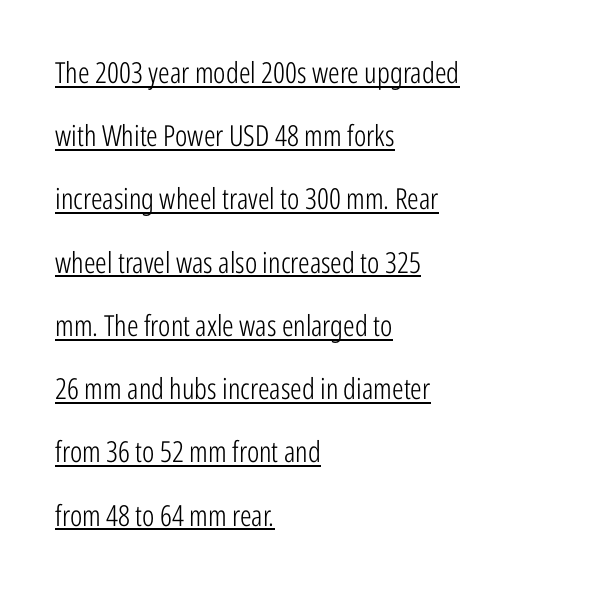
Observe the ordinary spacing: letters are neighbours, not strangers. Line starts are locked; line ends wander. Weight: in the light-to-regular range. Unlike a traditional serif, this face leaves its strokes unadorned. The lines are spread far apart with generous leading.
